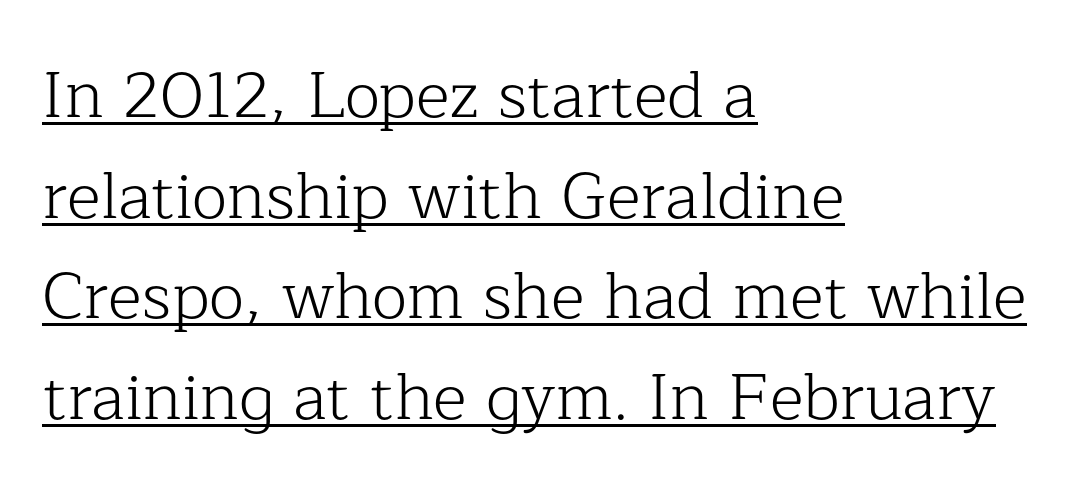
The image shows 65 px light serif type, upright; set left-aligned, normal line spacing (1.55x), normal letter spacing, underlined; low stroke contrast and a medium x-height.
